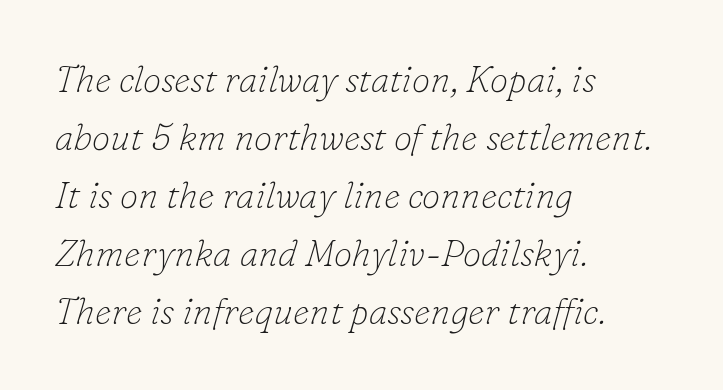
The image shows 37 px thin serif type, italic (leaning right); set left-aligned, normal line spacing (1.57x), normal letter spacing, not underlined; low stroke contrast and a small x-height.
